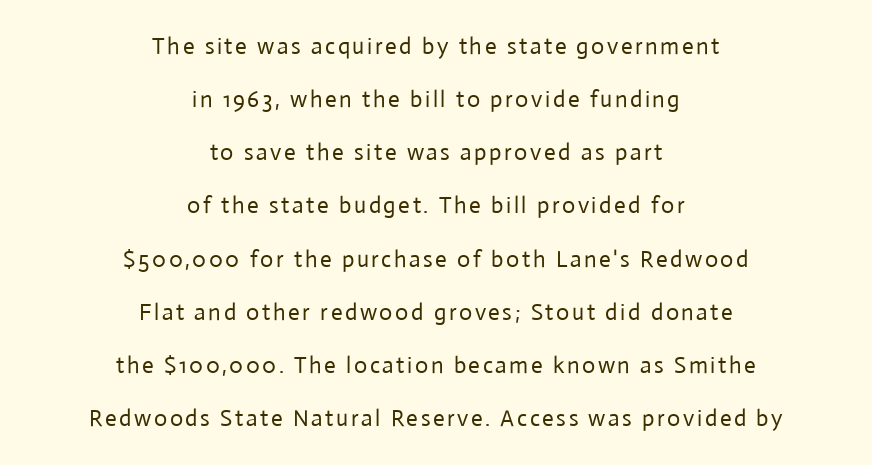
The image shows 23 px text type, upright; set centered, loose line spacing (2.31x), not underlined.
